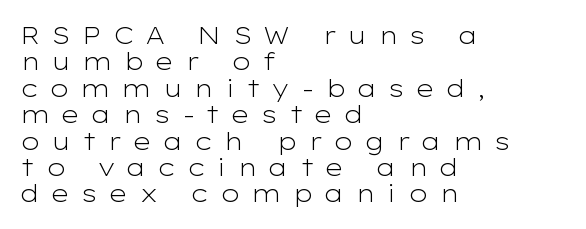
{"italic": "no", "bold": "no", "underline": "no", "align": "left", "line_spacing": "tight", "line_spacing_ratio": 1.1, "letter_spacing": "wide", "letter_spacing_em": 0.45, "glyph_px": 24}
